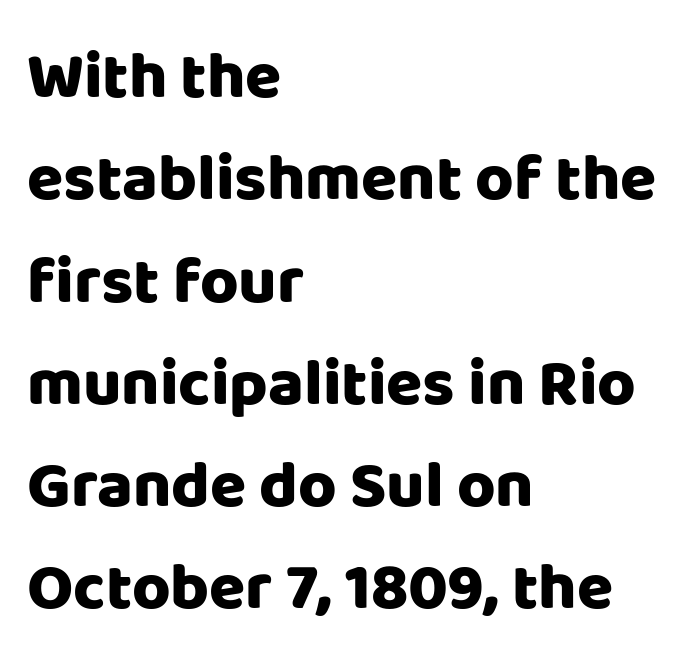
The image shows 66 px heavy sans-serif type, upright; set left-aligned, normal line spacing (1.55x), normal letter spacing, not underlined; low stroke contrast and a large x-height.
